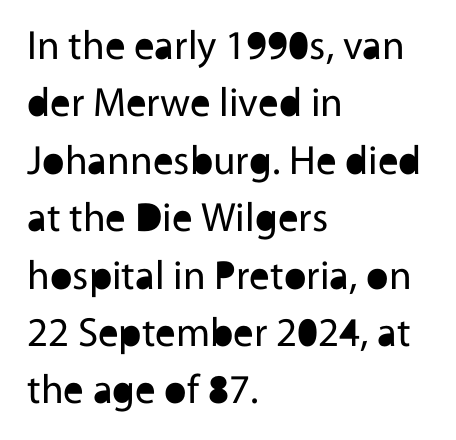
The image shows 41 px regular-weight sans-serif type, upright; set left-aligned, normal line spacing (1.4x), normal letter spacing, not underlined; a medium x-height.
